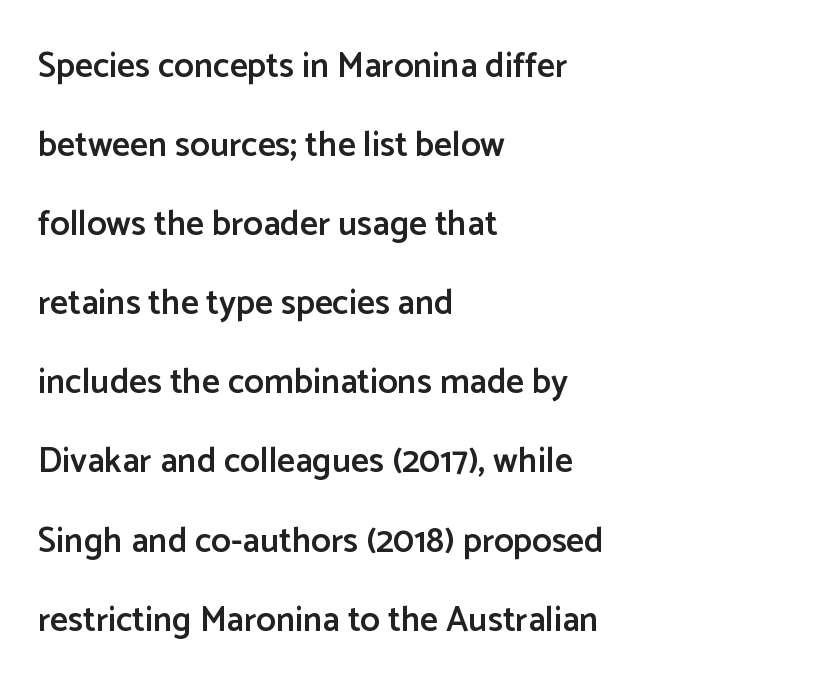
Q: Is the text bold? A: Semi-bold.
Q: Is the text italic (slanted)? A: No, it is upright.
Q: Is the typeface a serif or a sans-serif typeface? A: Sans-serif.
Q: Is the text underlined? A: No.
Q: How is the paragraph aligned? A: Left-aligned.
Q: Is the spacing between letters normal or unusually wide? A: Normal.
Q: Is the spacing between lines tight, normal or loose? A: Loose.
Q: Width (condensed, normal, or wide)? A: Normal.
Q: Stroke contrast? A: Low.
Q: x-height? A: Medium.
Q: Monospaced? A: No.
